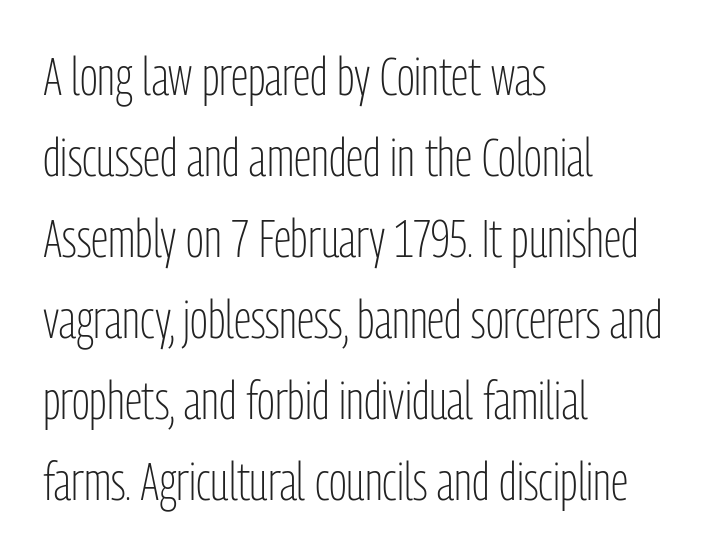
Q: Is the text bold? A: No.
Q: Is the text italic (slanted)? A: No, it is upright.
Q: Is the typeface a serif or a sans-serif typeface? A: Sans-serif.
Q: Is the text underlined? A: No.
Q: How is the paragraph aligned? A: Left-aligned.
Q: Is the spacing between letters normal or unusually wide? A: Normal.
Q: Is the spacing between lines tight, normal or loose? A: Normal.
Q: Width (condensed, normal, or wide)? A: Condensed.
Q: Stroke contrast? A: Low.
Q: x-height? A: Medium.
Q: Monospaced? A: No.
